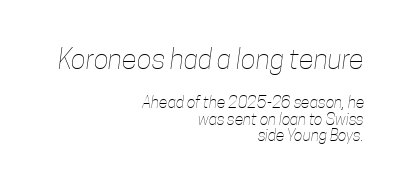
Does the leading feel generous? Not at all — it's pinched. The space beneath each line is pristine and unruled. The weight tops out at a normal text grade. The line texture is even and compact thanks to regular tracking. The setting favours the right margin, as signatures and pull-quotes sometimes do. Looks like regular typesetting: each glyph gets only the width it needs.
